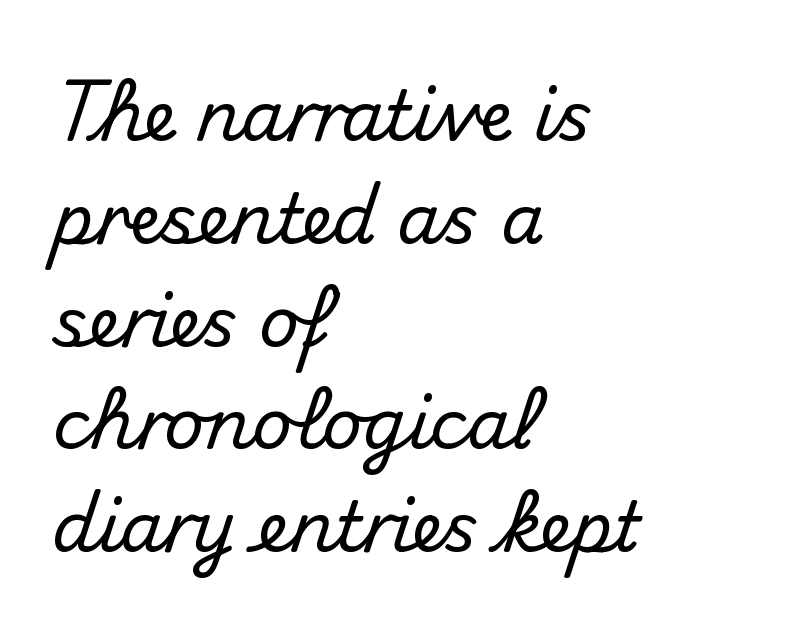
Looks like regular typesetting: each glyph gets only the width it needs. Compared with a centered layout, this one pins lines to the left instead. Here the glyphs are tracked normally, forming tight word shapes. Rule under the text: the space is simply empty. The passage shown stacks its lines at a standard gap.
